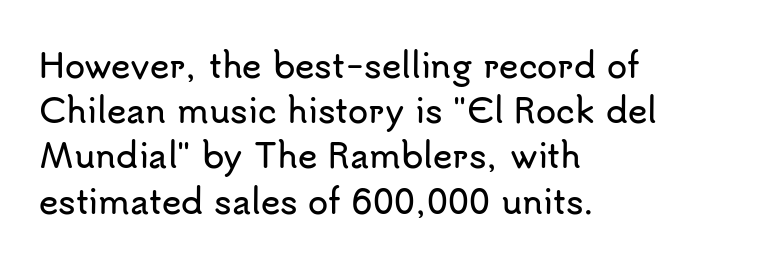
Q: Is the text italic (slanted)? A: No, it is upright.
Q: Is the typeface a serif or a sans-serif typeface? A: Sans-serif.
Q: Is the text underlined? A: No.
Q: How is the paragraph aligned? A: Left-aligned.
Q: Is the spacing between letters normal or unusually wide? A: Normal.
Q: Is the spacing between lines tight, normal or loose? A: Normal.
Q: Width (condensed, normal, or wide)? A: Normal.
Q: Stroke contrast? A: Low.
Q: x-height? A: Small.
Q: Monospaced? A: No.
